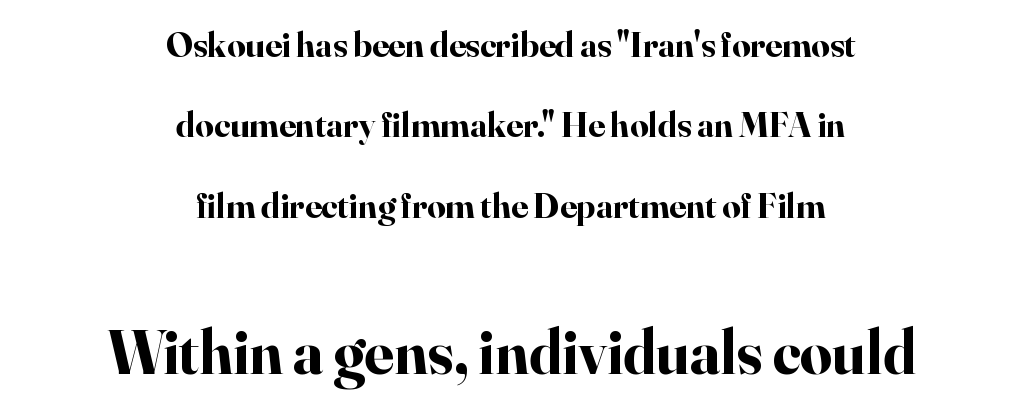
{"serif": "yes", "italic": "no", "bold": "yes", "weight": "bold", "width": "normal", "stroke_contrast": "high", "x_height": "small", "monospaced": "no", "underline": "no", "align": "center", "line_spacing": "loose", "line_spacing_ratio": 2.23, "letter_spacing": "normal", "letter_spacing_em": 0.0, "larger_block": "second", "size_ratio": 1.75, "glyph_px": 63}
